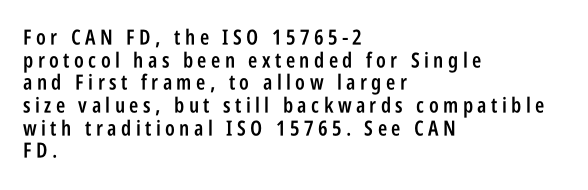
The image shows 21 px text type, upright; set left-aligned, tight line spacing (1.08x), unusually wide letter spacing (+0.21 em), not underlined.
